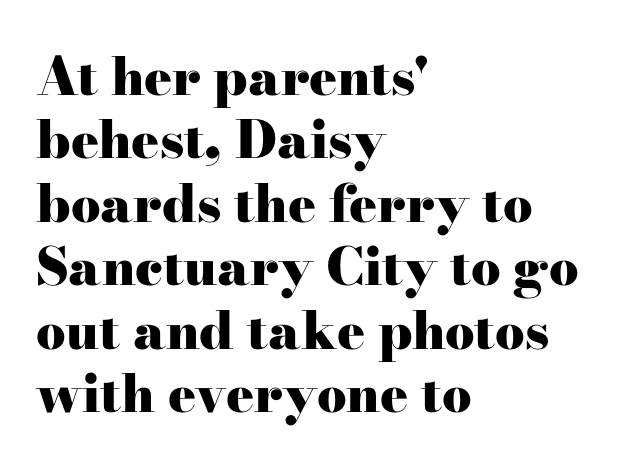
{"serif": "yes", "italic": "no", "bold": "yes", "weight": "heavy", "width": "wide", "stroke_contrast": "high", "x_height": "small", "monospaced": "no", "underline": "no", "align": "left", "line_spacing_ratio": 1.22, "letter_spacing": "normal", "letter_spacing_em": 0.0, "glyph_px": 52}
